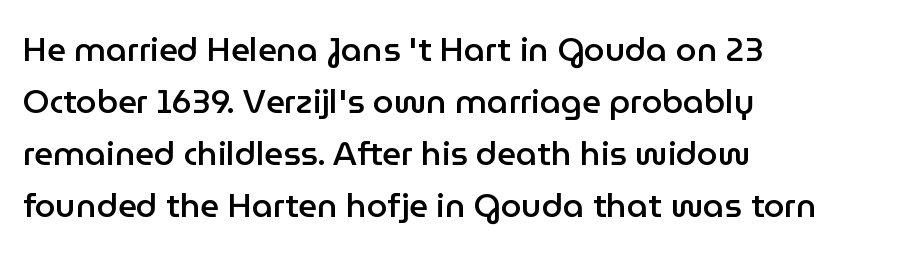
{"serif": "no", "italic": "no", "bold": "semi", "weight": "semibold", "width": "normal", "stroke_contrast": "low", "x_height": "medium", "monospaced": "no", "underline": "no", "align": "left", "line_spacing": "normal", "line_spacing_ratio": 1.58, "letter_spacing": "normal", "letter_spacing_em": 0.0, "glyph_px": 33}
